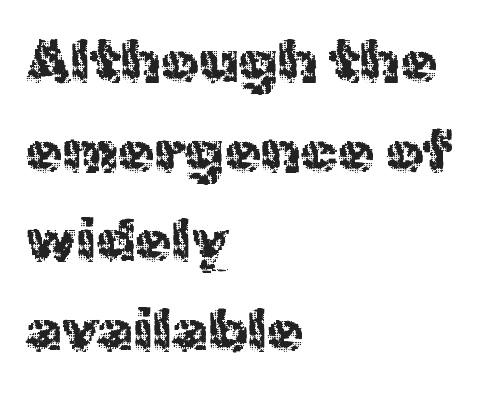
The image shows 59 px regular-weight sans-serif type, upright; set left-aligned, normal line spacing (1.52x), normal letter spacing, not underlined; a medium x-height.
